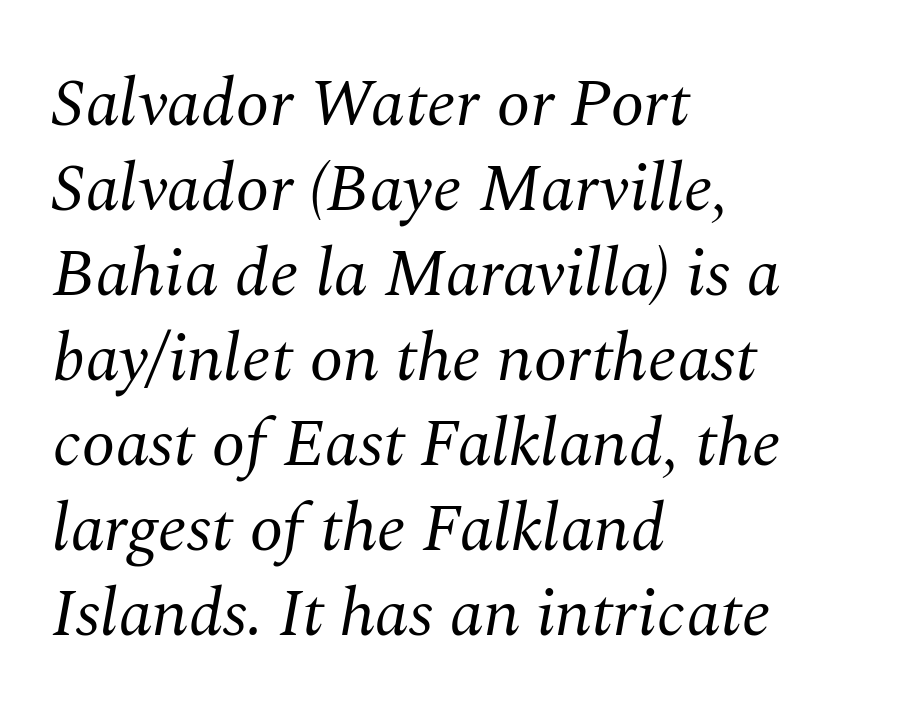
The image shows 68 px regular-weight serif type, italic (leaning right); set left-aligned, normal line spacing (1.25x), normal letter spacing, not underlined; medium stroke contrast and a medium x-height.
